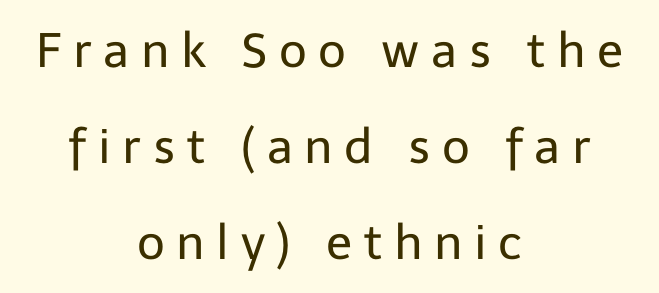
{"serif": "no", "italic": "no", "bold": "no", "weight": "regular", "width": "normal", "stroke_contrast": "low", "x_height": "medium", "monospaced": "no", "underline": "no", "align": "center", "line_spacing": "loose", "line_spacing_ratio": 2.0, "letter_spacing": "wide", "letter_spacing_em": 0.24, "glyph_px": 48}
